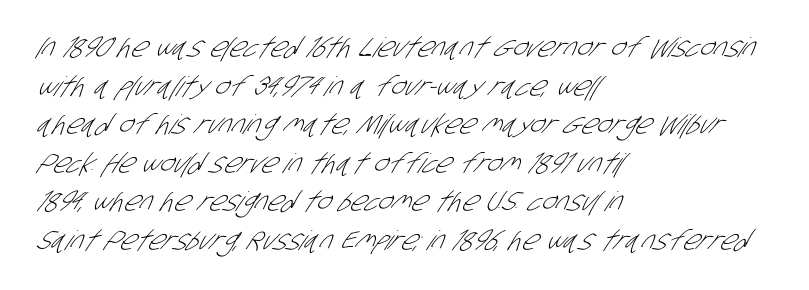
{"bold": "no", "underline": "no", "align": "left", "line_spacing": "normal", "line_spacing_ratio": 1.43, "letter_spacing": "normal", "letter_spacing_em": 0.0, "glyph_px": 27}
